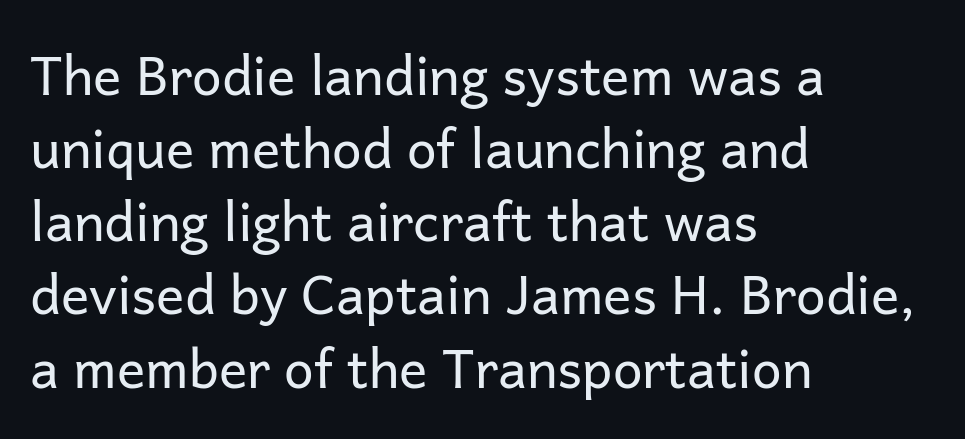
Nothing sits at the stroke ends, so this counts as sans-serif. This is the regular roman posture of the typeface. The horizontal fit of the characters is conventional and even. Weight: not bold — regular or lighter. Varying glyph widths throughout — classic text-font behaviour.
